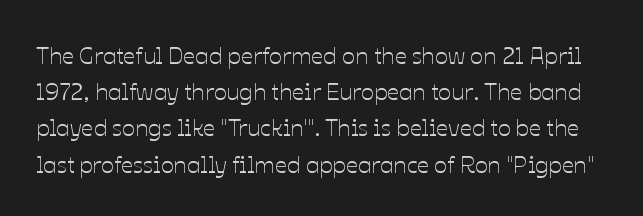
{"italic": "no", "underline": "no", "line_spacing": "normal", "line_spacing_ratio": 1.51, "letter_spacing": "normal", "letter_spacing_em": 0.0, "glyph_px": 24}
